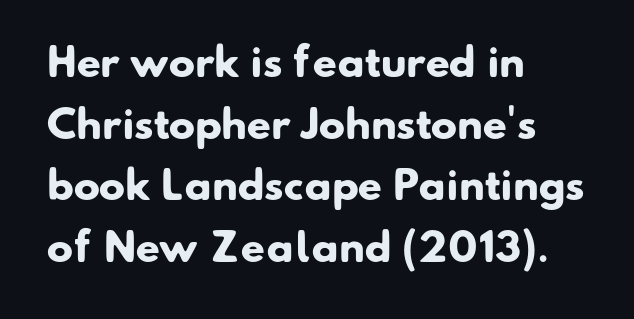
{"serif": "no", "bold": "yes", "weight": "heavy", "width": "normal", "stroke_contrast": "low", "x_height": "small", "monospaced": "no", "underline": "no", "align": "left", "line_spacing": "normal", "line_spacing_ratio": 1.58, "letter_spacing": "normal", "letter_spacing_em": 0.0, "glyph_px": 39}
